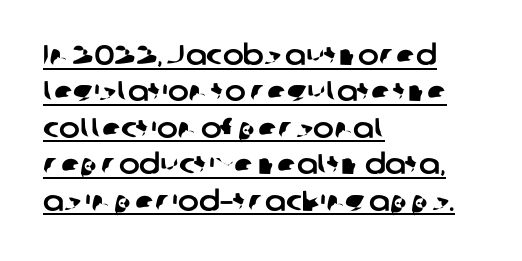
{"serif": "no", "width": "normal", "stroke_contrast": "low", "x_height": "medium", "monospaced": "no", "underline": "yes", "align": "left", "line_spacing": "normal", "line_spacing_ratio": 1.3, "letter_spacing": "normal", "letter_spacing_em": 0.0, "glyph_px": 28}
